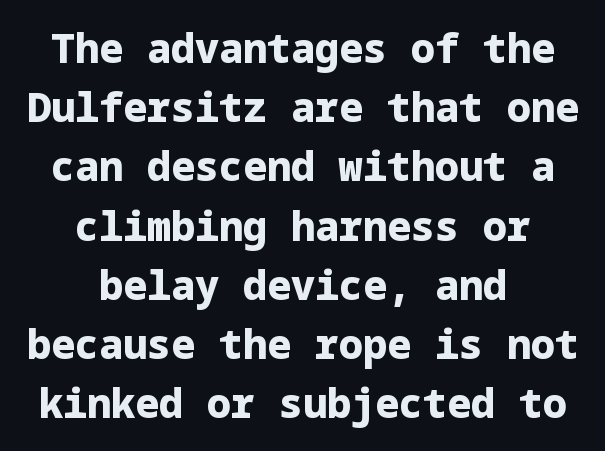
In terms of posture, this sample is upright. Casual observation: everything's sitting right in the middle. You could call the tracking neutral — neither tight nor loose. The space directly below the letters is spotless. Typographic density is high because the face is bold.
